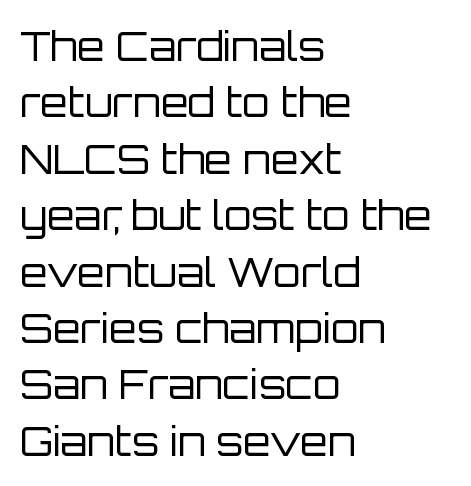
The image shows 40 px regular-weight sans-serif type, upright; set left-aligned, normal line spacing (1.41x), normal letter spacing, not underlined; low stroke contrast and a large x-height.
